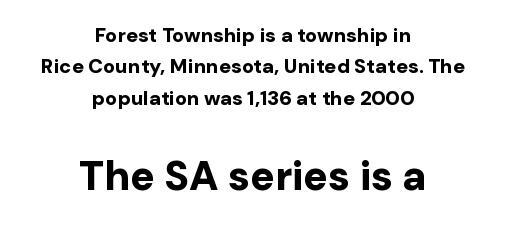
The image shows 41 px bold sans-serif type, upright; set centered, normal line spacing (1.57x), normal letter spacing, not underlined; the second (bottom) block is 2.05x larger; low stroke contrast and a medium x-height.
